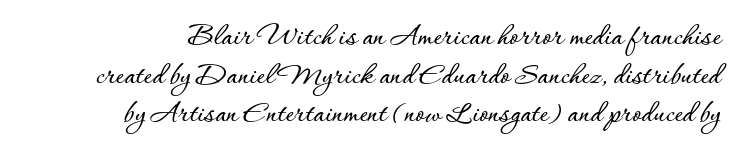
Q: Is the text italic (slanted)? A: Yes.
Q: Is the text underlined? A: No.
Q: Is the spacing between letters normal or unusually wide? A: Normal.
Q: Is the spacing between lines tight, normal or loose? A: Normal.
Q: Width (condensed, normal, or wide)? A: Normal.
Q: Stroke contrast? A: Low.
Q: x-height? A: Small.
Q: Monospaced? A: No.
